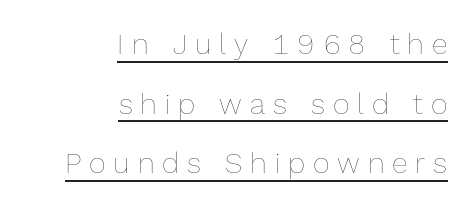
Students, observe: this is what heavily led, spacious text looks like. Nothing heavy about these letters — not bold at all. Character widths vary here, with narrow letters taking less room than wide ones. Is there an underline? Yes — a line sits under the letters. The ragged edge is on the left, which tells us the setting is flush right.
